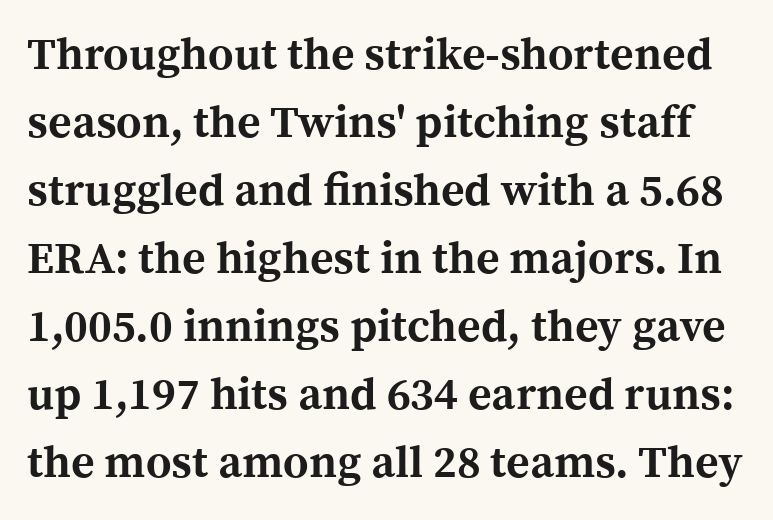
The image shows 45 px bold serif type, upright; set normal line spacing (1.51x), normal letter spacing, not underlined; a medium x-height.
